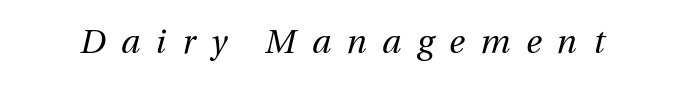
Q: Is the text bold? A: No.
Q: Is the text italic (slanted)? A: Yes, it leans right by about 13 degrees.
Q: Is the text underlined? A: No.
Q: Is the spacing between letters normal or unusually wide? A: Unusually wide.
Q: Width (condensed, normal, or wide)? A: Normal.
Q: Stroke contrast? A: Medium.
Q: x-height? A: Medium.
Q: Monospaced? A: No.
